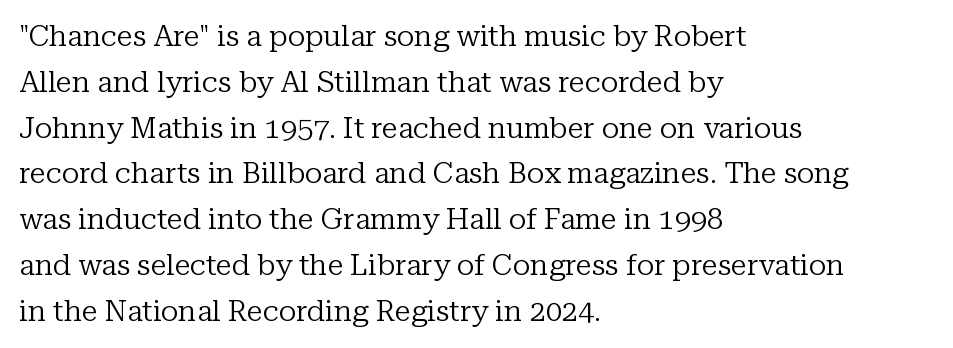
Ascenders rise straight up at ninety degrees. Stems and bowls with no extra thickness — not bold. Whoever set this chose a conventional vertical rhythm. Varying glyph widths throughout — classic text-font behaviour.
